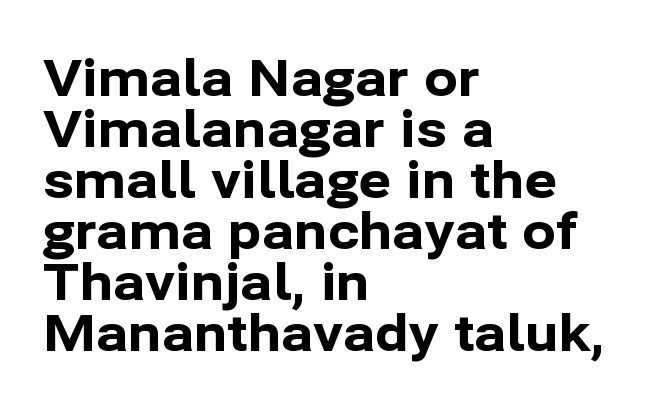
Inter-character spacing is left at the font's built-in metrics. The letters advance in unequal steps, a hallmark of proportional type. No italicization has been applied; the sample stays upright. Plenty of ink on the page — the face is bold. This is sans-serif lettering, the kind often seen on screens and signage.
